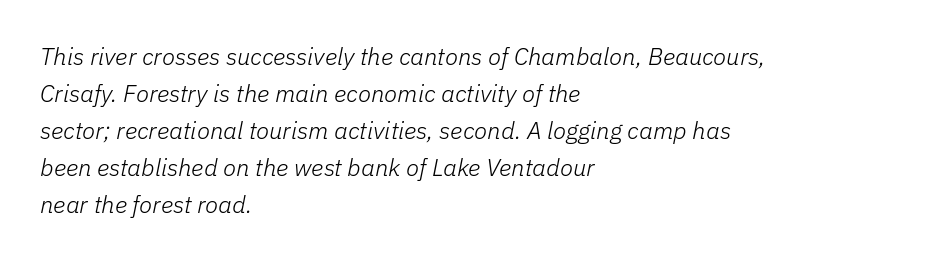
{"italic": "yes", "lean": "right", "slant_degrees": 11, "bold": "no", "underline": "no", "align": "left", "line_spacing": "normal", "line_spacing_ratio": 1.54, "letter_spacing": "normal", "letter_spacing_em": 0.0, "glyph_px": 24}
